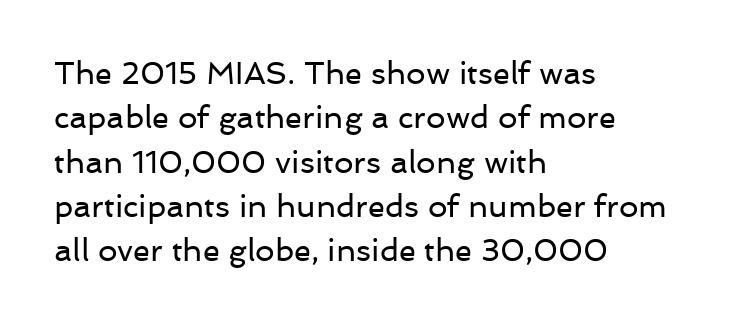
{"serif": "no", "italic": "no", "bold": "no", "weight": "regular", "width": "normal", "stroke_contrast": "low", "x_height": "medium", "monospaced": "no", "underline": "no", "align": "left", "line_spacing": "normal", "line_spacing_ratio": 1.43, "letter_spacing": "normal", "letter_spacing_em": 0.0, "glyph_px": 31}
